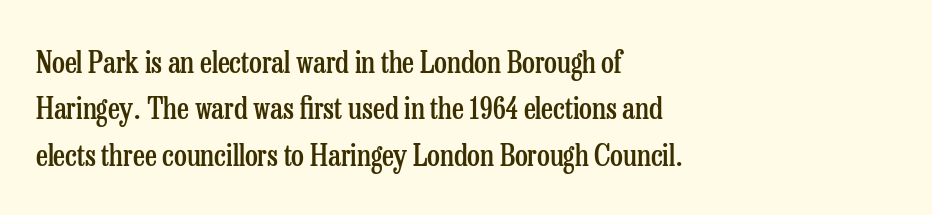
The image shows 29 px semibold, condensed serif type, upright; set left-aligned, normal line spacing (1.6x), normal letter spacing, not underlined; low stroke contrast and a medium x-height.
